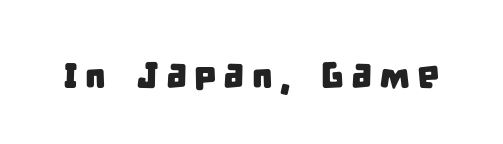
The image shows 36 px condensed sans-serif type; set not underlined; low stroke contrast and a large x-height.
